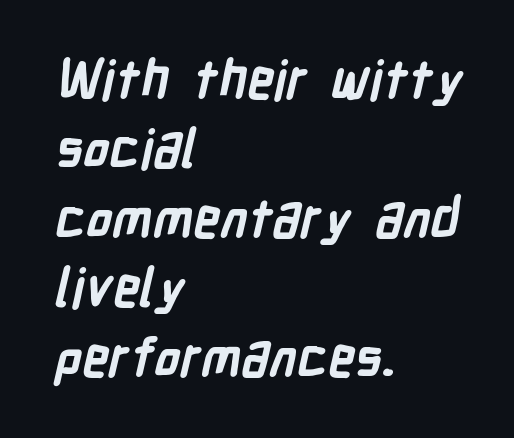
The text block is weighted toward the left margin, trailing off unevenly rightward. Strokes here are thick enough to call this a true bold. The passage shown stacks its lines at a standard gap. These lines are rendered in a variable-pitch font. In terms of letterspacing, this is plain default setting. Quick note: underline off.
